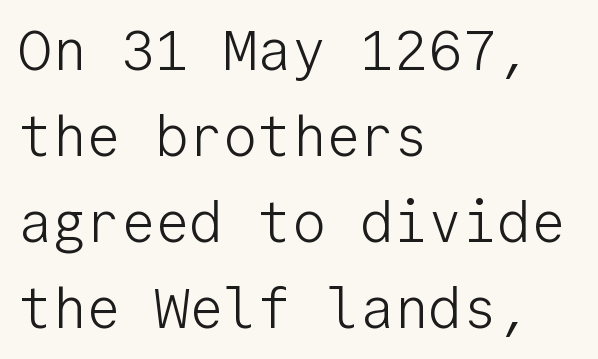
Q: Is the text bold? A: No.
Q: Is the text italic (slanted)? A: No, it is upright.
Q: Is the typeface a serif or a sans-serif typeface? A: Sans-serif.
Q: Is the text underlined? A: No.
Q: How is the paragraph aligned? A: Left-aligned.
Q: Is the spacing between letters normal or unusually wide? A: Normal.
Q: Is the spacing between lines tight, normal or loose? A: Normal.
Q: Width (condensed, normal, or wide)? A: Normal.
Q: Stroke contrast? A: Low.
Q: x-height? A: Medium.
Q: Monospaced? A: Yes.
